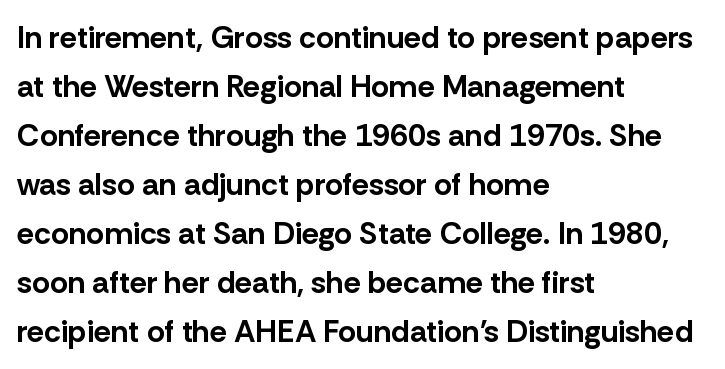
Q: Is the text bold? A: Yes.
Q: Is the text italic (slanted)? A: No, it is upright.
Q: Is the typeface a serif or a sans-serif typeface? A: Sans-serif.
Q: Is the text underlined? A: No.
Q: How is the paragraph aligned? A: Left-aligned.
Q: Is the spacing between letters normal or unusually wide? A: Normal.
Q: Is the spacing between lines tight, normal or loose? A: Normal.
Q: Width (condensed, normal, or wide)? A: Normal.
Q: Stroke contrast? A: Low.
Q: x-height? A: Medium.
Q: Monospaced? A: No.
